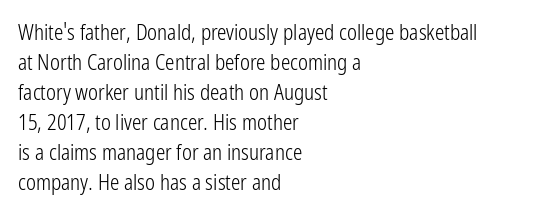
Compared with typical body copy, the letter spacing here is the same. The text block is weighted toward the left margin, trailing off unevenly rightward. The foot of each line stays bare and open. Evenly set lines give the paragraph a standard silhouette. Stroke thickness stays within the range of a standard reading face or lighter.
